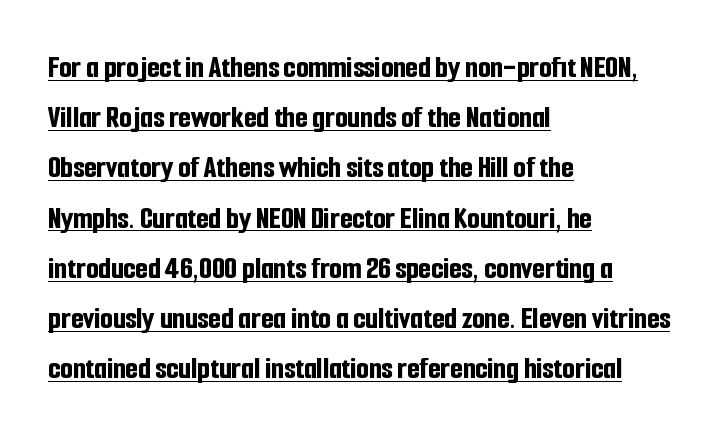
{"serif": "no", "italic": "no", "bold": "yes", "weight": "bold", "width": "condensed", "stroke_contrast": "low", "x_height": "medium", "monospaced": "no", "underline": "yes", "align": "left", "line_spacing": "normal", "line_spacing_ratio": 1.57, "letter_spacing": "normal", "letter_spacing_em": 0.0, "glyph_px": 32}
